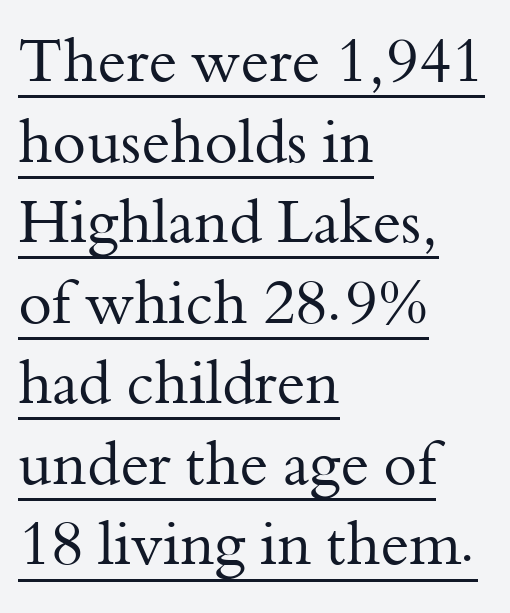
Q: Is the text bold? A: No.
Q: Is the text italic (slanted)? A: No, it is upright.
Q: Is the typeface a serif or a sans-serif typeface? A: Serif.
Q: Is the text underlined? A: Yes.
Q: How is the paragraph aligned? A: Left-aligned.
Q: Is the spacing between letters normal or unusually wide? A: Normal.
Q: Is the spacing between lines tight, normal or loose? A: Normal.
Q: Width (condensed, normal, or wide)? A: Normal.
Q: Stroke contrast? A: Medium.
Q: x-height? A: Small.
Q: Monospaced? A: No.
